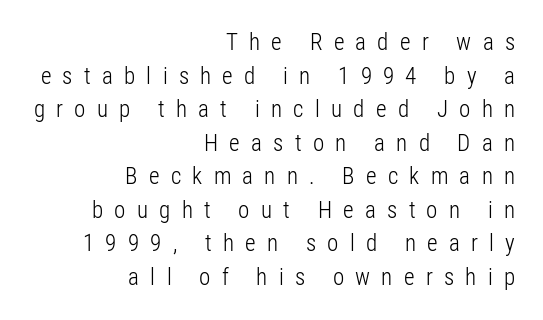
{"italic": "no", "bold": "no", "underline": "no", "align": "right", "line_spacing": "normal", "line_spacing_ratio": 1.46, "letter_spacing": "wide", "letter_spacing_em": 0.49, "glyph_px": 23}
